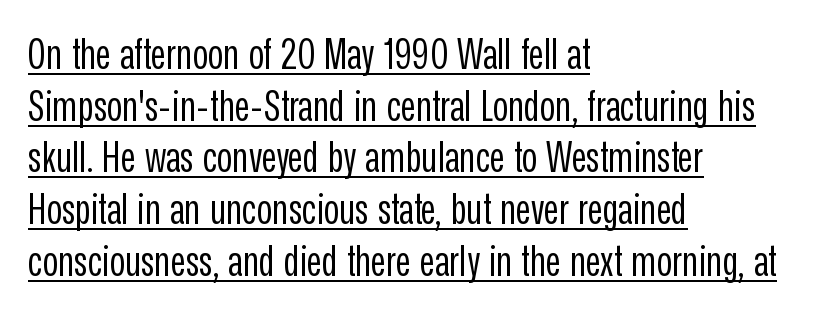
{"serif": "no", "italic": "no", "bold": "no", "weight": "regular", "width": "condensed", "stroke_contrast": "low", "x_height": "medium", "monospaced": "no", "underline": "yes", "align": "left", "line_spacing_ratio": 1.23, "letter_spacing": "normal", "letter_spacing_em": 0.0, "glyph_px": 42}
